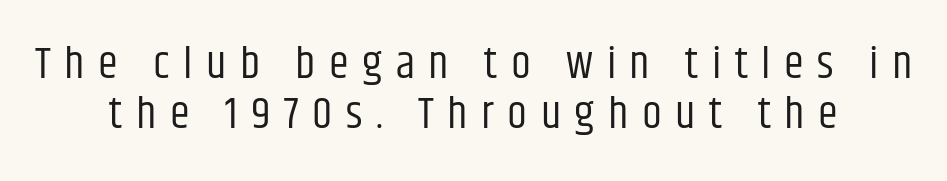
A sans-serif font was chosen for this passage. The rendering positions every line midway between the sides. You can tell it's not italic because the verticals are truly vertical. Does extra space separate the letters? Yes, quite a lot of it. Underline: absent. The letters advance in unequal steps, a hallmark of proportional type.
